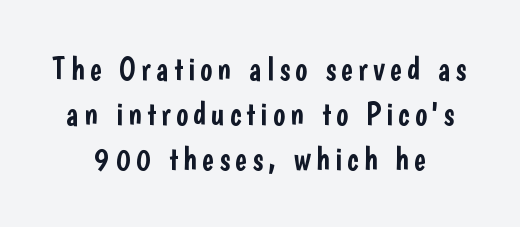
The image shows 32 px condensed sans-serif type, upright; set centered, normal line spacing (1.4x), not underlined; low stroke contrast and a medium x-height.
